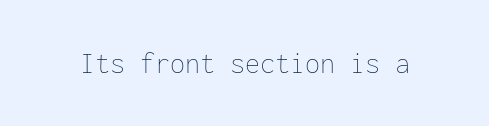
Q: Is the text bold? A: No.
Q: Is the text italic (slanted)? A: No, it is upright.
Q: Is the text underlined? A: No.
Q: Is the spacing between letters normal or unusually wide? A: Normal.
Q: Width (condensed, normal, or wide)? A: Normal.
Q: Stroke contrast? A: Low.
Q: x-height? A: Medium.
Q: Monospaced? A: Yes.
